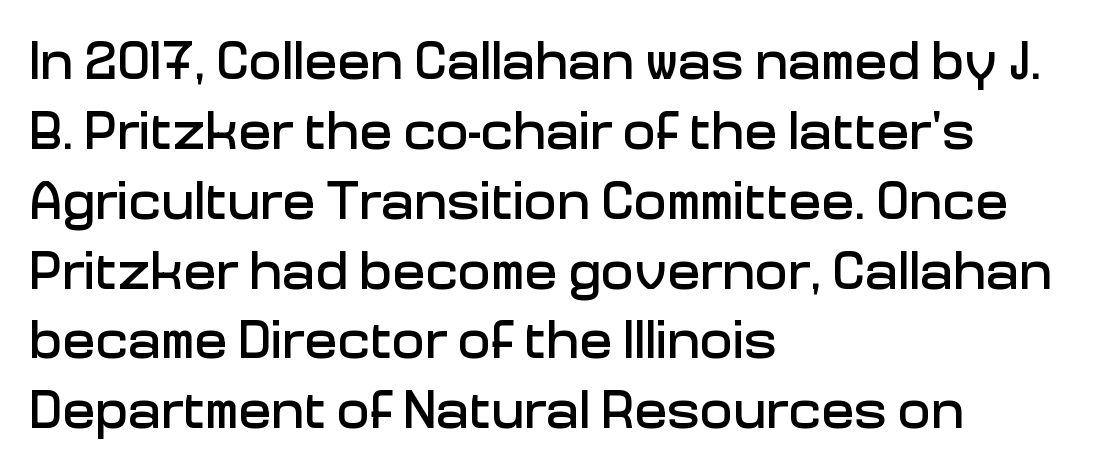
{"serif": "no", "italic": "no", "width": "normal", "stroke_contrast": "low", "x_height": "medium", "monospaced": "no", "underline": "no", "align": "left", "line_spacing": "normal", "line_spacing_ratio": 1.27, "letter_spacing": "normal", "letter_spacing_em": 0.0, "glyph_px": 55}
